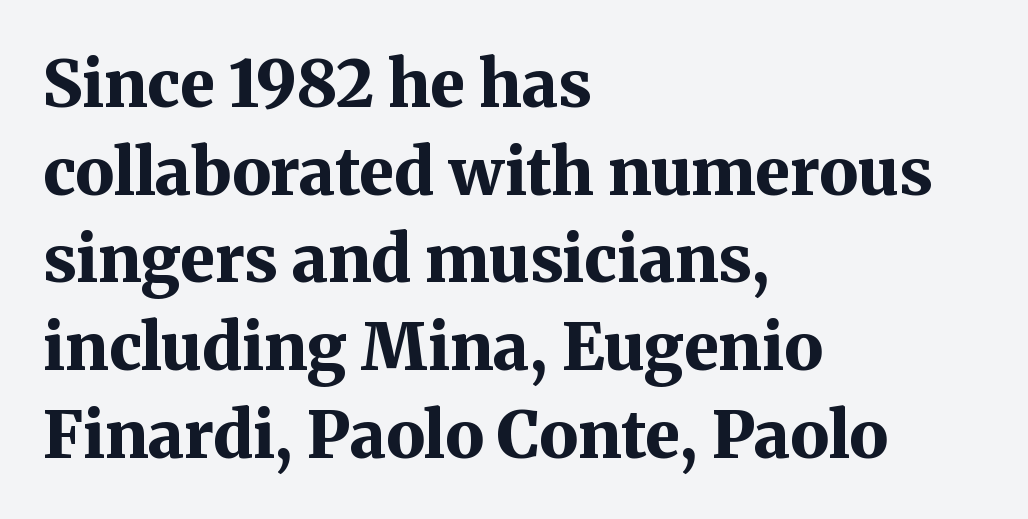
The image shows 65 px bold serif type, upright; set left-aligned, normal line spacing (1.35x), normal letter spacing, not underlined; medium stroke contrast and a medium x-height.
